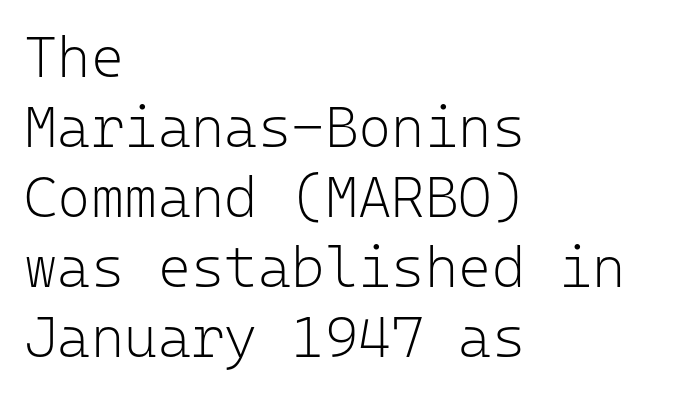
{"serif": "no", "italic": "no", "bold": "no", "weight": "light", "width": "normal", "stroke_contrast": "low", "x_height": "medium", "monospaced": "yes", "underline": "no", "align": "left", "line_spacing_ratio": 1.23, "letter_spacing": "normal", "letter_spacing_em": 0.0, "glyph_px": 57}
